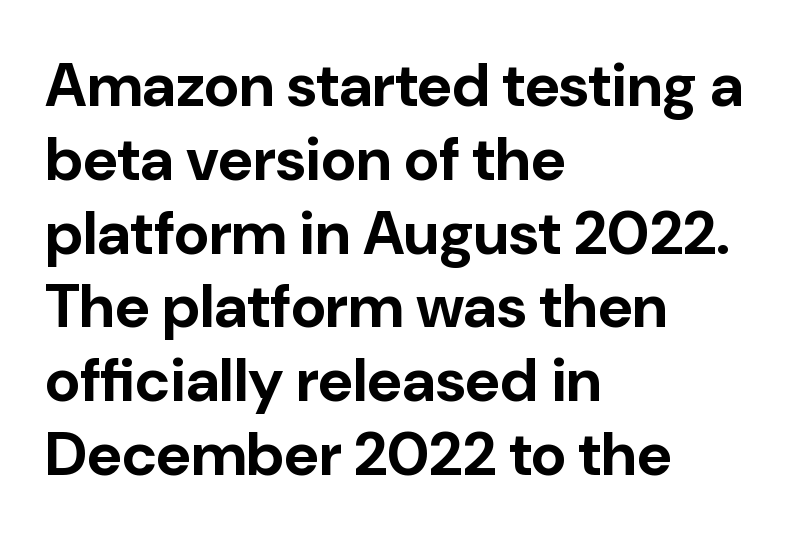
{"serif": "no", "italic": "no", "bold": "yes", "weight": "bold", "width": "normal", "stroke_contrast": "low", "x_height": "medium", "monospaced": "no", "underline": "no", "align": "left", "line_spacing_ratio": 1.21, "letter_spacing": "normal", "letter_spacing_em": 0.0, "glyph_px": 61}
